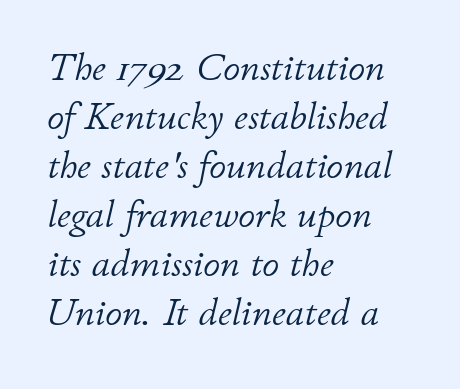
Normally led — the rows are evenly, conventionally spaced. Every character sits at an angle, as italics do. Notice how the passage keeps a crisp vertical edge on the left only. The rendering keeps characters at their native spacing.
